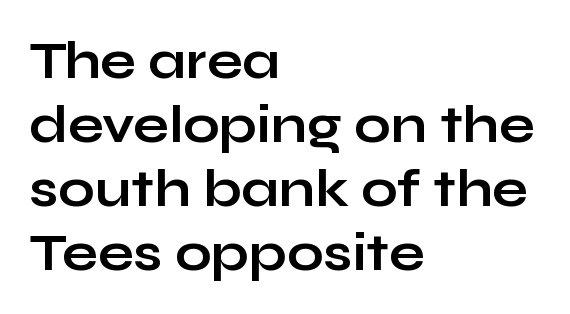
Just letters on the line, the space beneath them empty. The rendering shows plain stroke endings on the letterforms — a sans-serif design. Looks like regular typesetting: each glyph gets only the width it needs. Standard letterfit; no display-style spreading of the glyphs.
